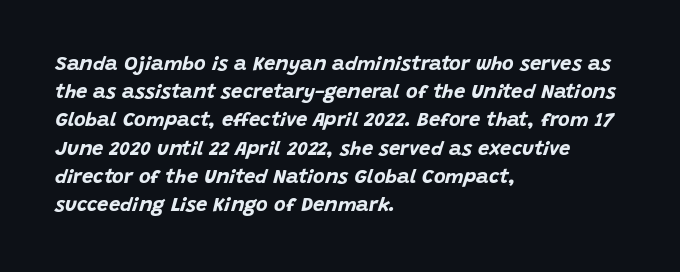
Any mark beneath the type? The region is blank. These lines carry a lot of weight — the face is fully bold. Interline gaps are of average width in this sample. The text carries the slant typical of an italic or oblique font. Alignment: flush left. These lines keep a tight, regular rhythm from letter to letter.
